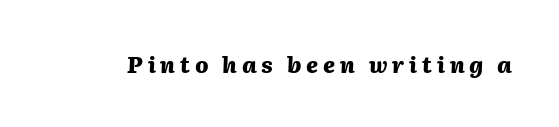
Q: Is the text bold? A: Yes.
Q: Is the text italic (slanted)? A: Yes, it leans right by about 2 degrees.
Q: Is the text underlined? A: No.
Q: Is the spacing between letters normal or unusually wide? A: Unusually wide.
